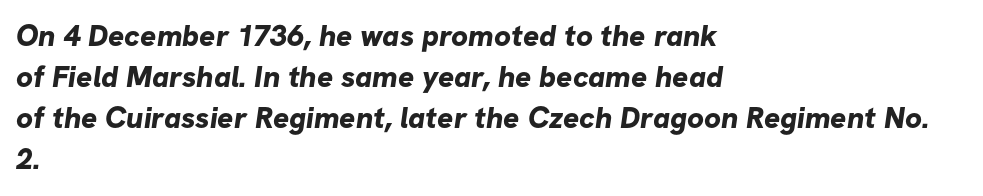
Here the designer chose a conventional face with non-uniform glyph widths. Compared with typical paragraphs, the rows here are spaced about the same. Students, note that the glyphs here touch the page at normal intervals. A typesetter would label this face a sans. Caption: bold face, heavy strokes. Type without underlining.
